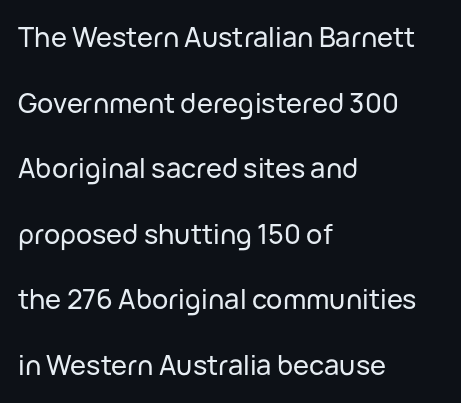
The image shows 27 px text type, upright; set left-aligned, loose line spacing (2.43x), normal letter spacing, not underlined.
